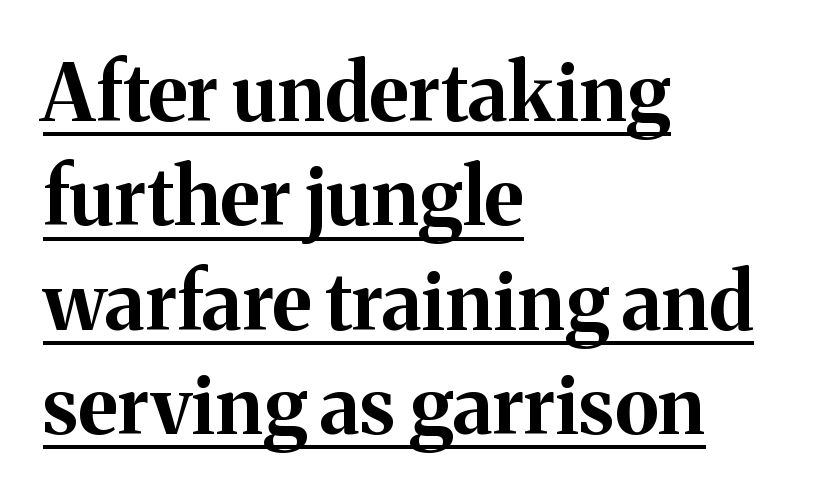
The image shows 79 px bold serif type, upright; set left-aligned, normal line spacing (1.32x), normal letter spacing, underlined; medium stroke contrast and a medium x-height.
